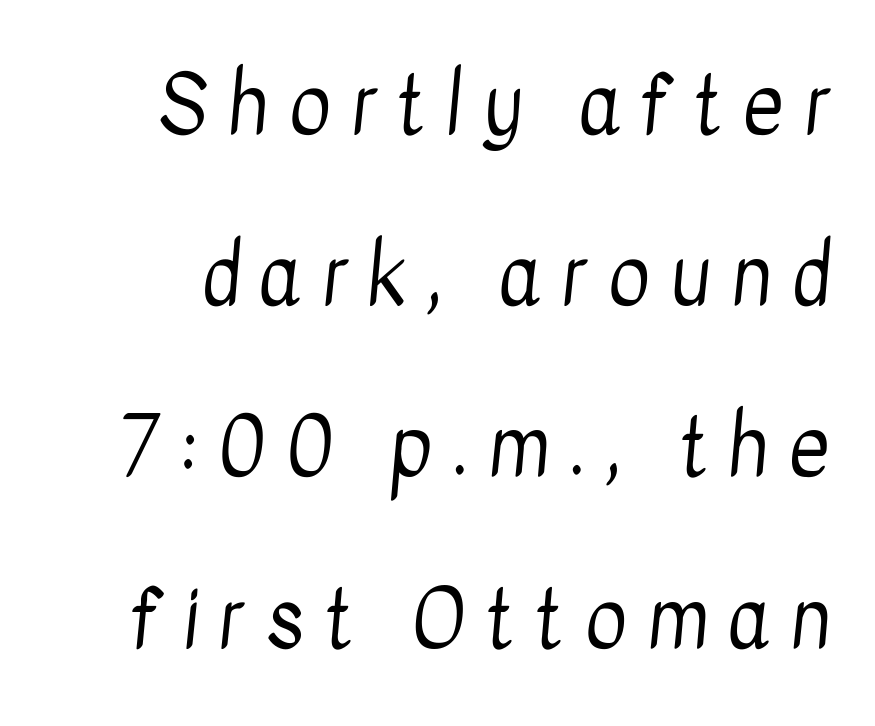
The image shows 80 px regular-weight, condensed sans-serif type; set loose line spacing (2.14x), unusually wide letter spacing (+0.25 em), not underlined; low stroke contrast and a medium x-height.
